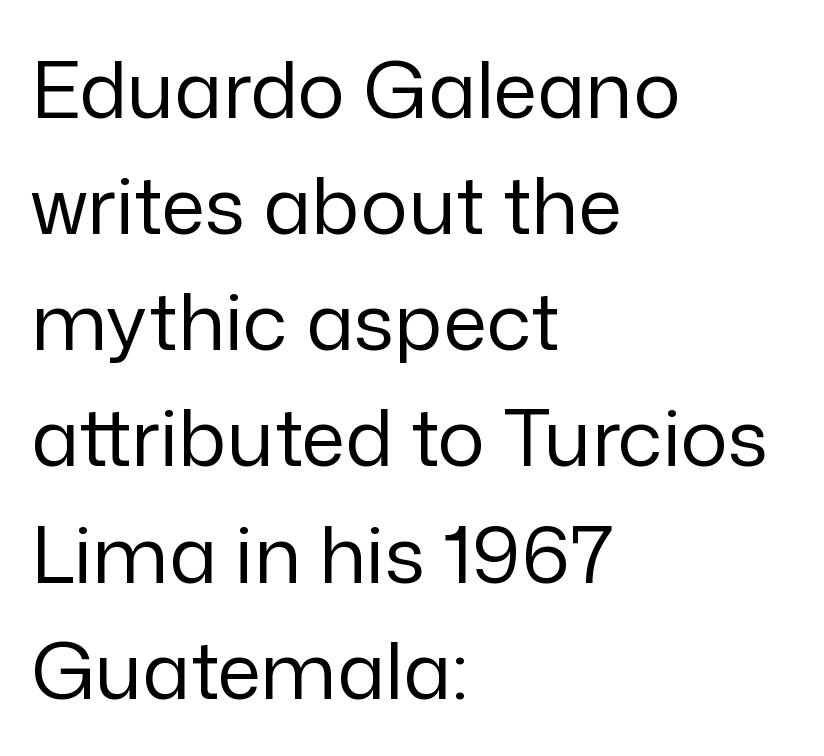
Rows of type keep a routine distance in the vertical direction. Vertical stems look standard width or narrower in stroke. The zone under the glyphs is completely vacant. Looks like regular typesetting: each glyph gets only the width it needs. Visually the block forms a straight wall on the left and a jagged coastline on the right. Ordinary non-slanted type is in use.
